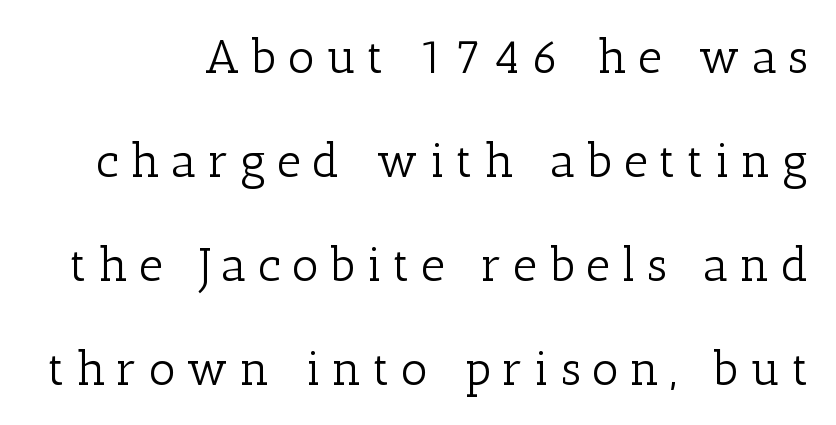
Posture: vertical. Do the characters align in a grid? No, the font is proportional. Ink coverage per letter is moderate at most. Bare-footed words on every line.
